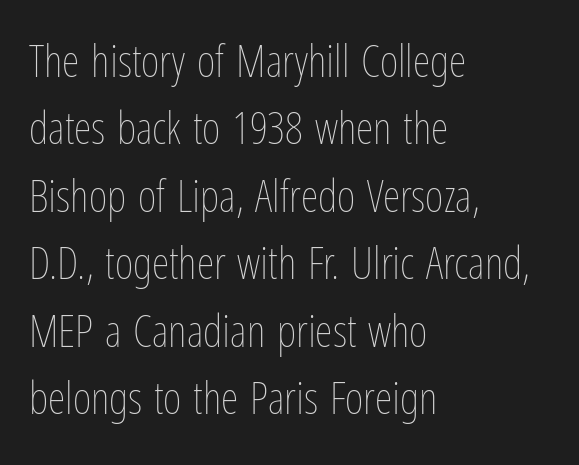
Tall strokes in this sample are plumb rather than angled. This sample has the flowing, uneven cadence of proportional lettering. Regular leading. Decoration check: the copy has no underline. Where is the straight margin? On the left.
